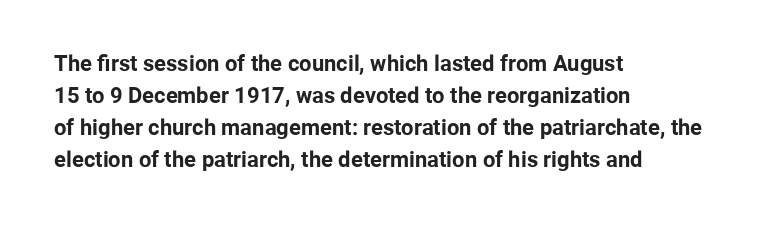
Q: Is the text bold? A: Yes.
Q: Is the text italic (slanted)? A: No, it is upright.
Q: Is the text underlined? A: No.
Q: How is the paragraph aligned? A: Left-aligned.
Q: Is the spacing between letters normal or unusually wide? A: Normal.
Q: Is the spacing between lines tight, normal or loose? A: Normal.
